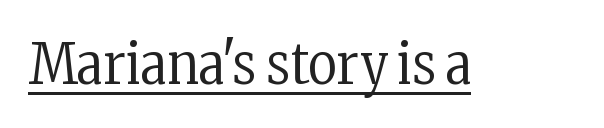
The image shows 56 px regular-weight, condensed serif type, upright; set normal letter spacing, underlined; low stroke contrast and a medium x-height.
